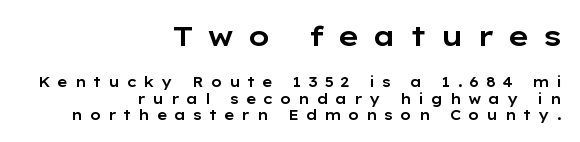
The image shows 28 px wide sans-serif type, upright; set right-aligned, line spacing 1.17x, unusually wide letter spacing (+0.47 em), not underlined; the first (top) block is 2.0x larger; low stroke contrast and a medium x-height.
